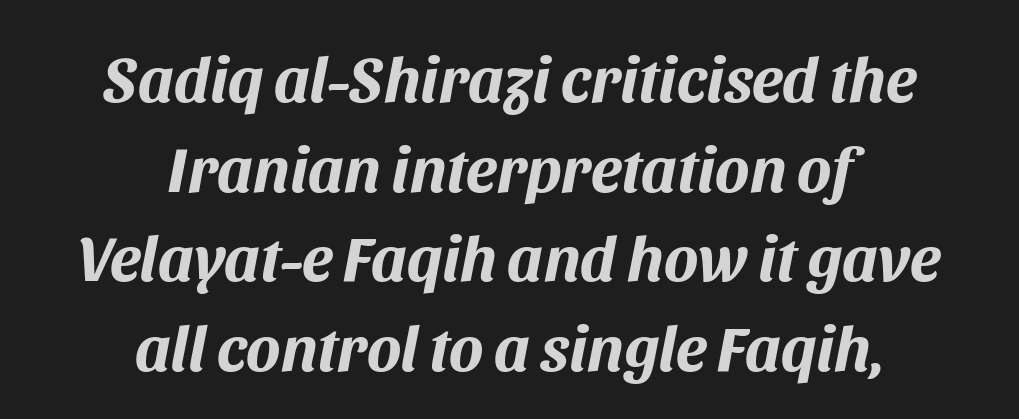
Q: Is the text bold? A: Yes.
Q: Is the text italic (slanted)? A: Yes, it leans right by about 11 degrees.
Q: Is the text underlined? A: No.
Q: How is the paragraph aligned? A: Centered.
Q: Is the spacing between letters normal or unusually wide? A: Normal.
Q: Is the spacing between lines tight, normal or loose? A: Normal.
Q: Width (condensed, normal, or wide)? A: Normal.
Q: Stroke contrast? A: Medium.
Q: x-height? A: Large.
Q: Monospaced? A: No.
